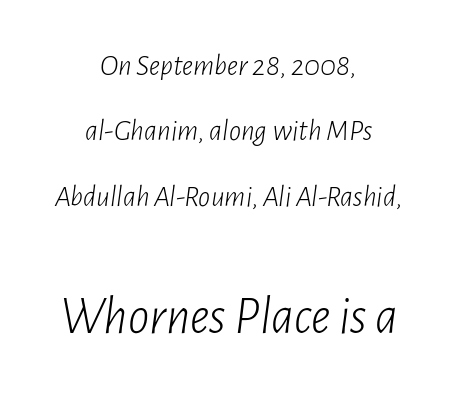
Is the type heavy? It reads as light-to-regular instead. The letterforms sit shoulder to shoulder at normal distance. Check the space under the baseline: it is left empty. The space between consecutive lines is lavish. The text block is weighted toward neither margin, spreading evenly from the middle. Here the second block reads like a headline and the first like body copy.
